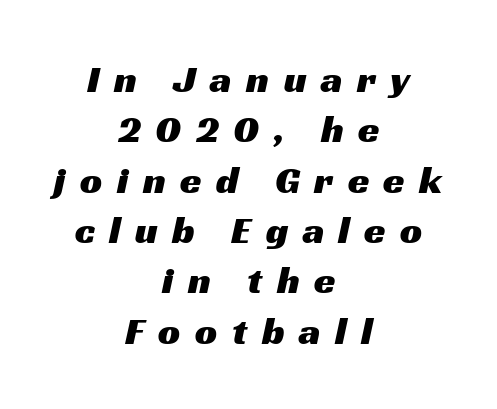
Q: Is the typeface a serif or a sans-serif typeface? A: Sans-serif.
Q: Is the text underlined? A: No.
Q: How is the paragraph aligned? A: Centered.
Q: Is the spacing between letters normal or unusually wide? A: Unusually wide.
Q: Is the spacing between lines tight, normal or loose? A: Normal.
Q: Width (condensed, normal, or wide)? A: Wide.
Q: Stroke contrast? A: Medium.
Q: x-height? A: Medium.
Q: Monospaced? A: No.
